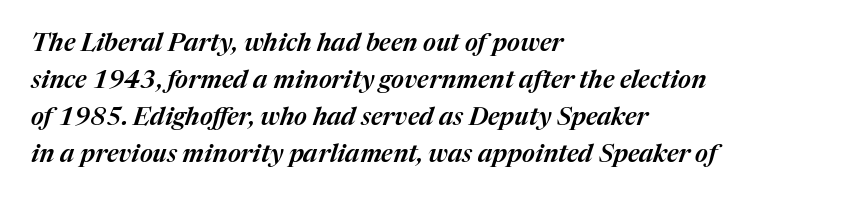
{"italic": "yes", "lean": "right", "slant_degrees": 17, "underline": "no", "align": "left", "line_spacing": "normal", "line_spacing_ratio": 1.48, "letter_spacing": "normal", "letter_spacing_em": 0.0, "glyph_px": 25}
